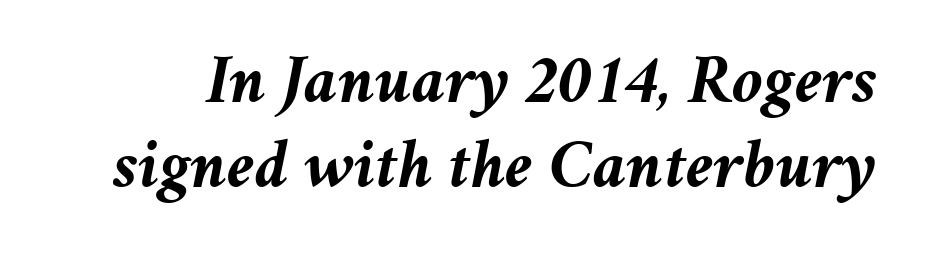
The image shows 69 px semibold type, italic (leaning right); set line spacing 1.23x, normal letter spacing, not underlined; medium stroke contrast and a medium x-height.
